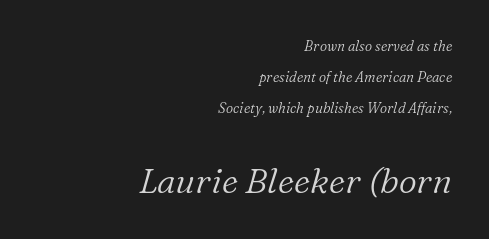
{"serif": "yes", "italic": "yes", "lean": "right", "slant_degrees": 16, "bold": "no", "weight": "light", "width": "normal", "stroke_contrast": "low", "x_height": "medium", "monospaced": "no", "underline": "no", "align": "right", "line_spacing": "loose", "line_spacing_ratio": 2.21, "letter_spacing": "normal", "letter_spacing_em": 0.0, "larger_block": "second", "size_ratio": 2.5, "glyph_px": 35}
